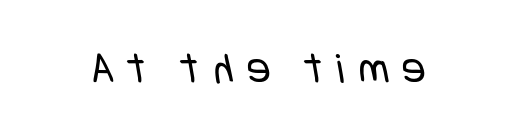
Short note: letters widely spaced. A light-to-regular cut is what we see here. Grotesque or geometric, the face here clearly has no serifs. Underline: absent.
